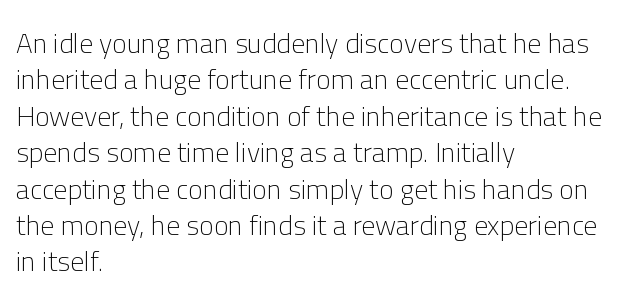
{"serif": "no", "italic": "no", "bold": "no", "weight": "light", "width": "normal", "stroke_contrast": "low", "x_height": "medium", "monospaced": "no", "underline": "no", "align": "left", "line_spacing": "normal", "line_spacing_ratio": 1.3, "letter_spacing": "normal", "letter_spacing_em": 0.0, "glyph_px": 28}
